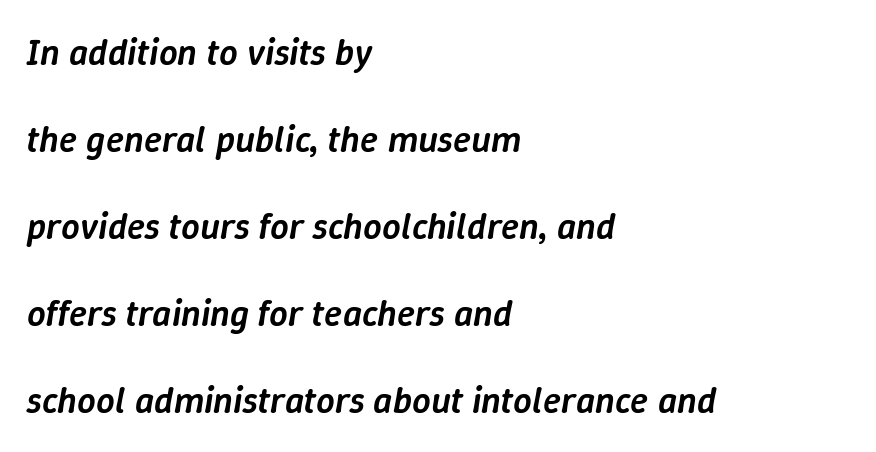
The rendering uses natural spacing where letterforms have individual widths. The compositor pushed each line to the left boundary. Strokes here are thickened, but only to semibold level. The lines are spread far apart with generous leading. A bare baseline throughout the passage. The axis of the letterforms is tilted away from vertical.
